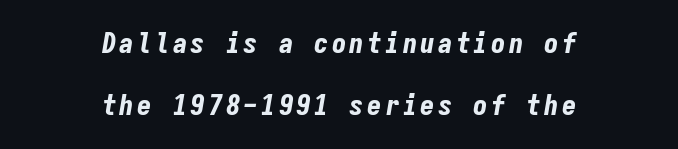
{"italic": "yes", "lean": "right", "slant_degrees": 9, "bold": "yes", "weight": "bold", "width": "condensed", "stroke_contrast": "low", "x_height": "medium", "monospaced": "yes", "underline": "no", "align": "center", "line_spacing": "loose", "line_spacing_ratio": 2.13, "glyph_px": 29}
